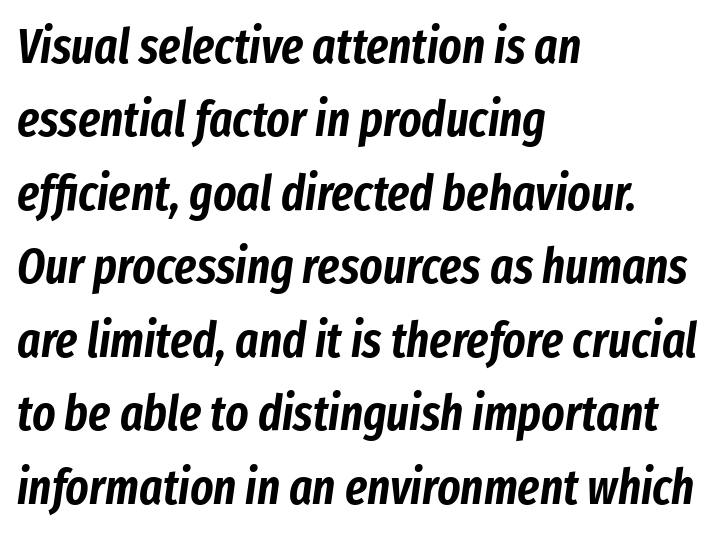
The image shows 49 px condensed type, italic (leaning right); set left-aligned, normal line spacing (1.5x), normal letter spacing, not underlined; low stroke contrast and a medium x-height.
